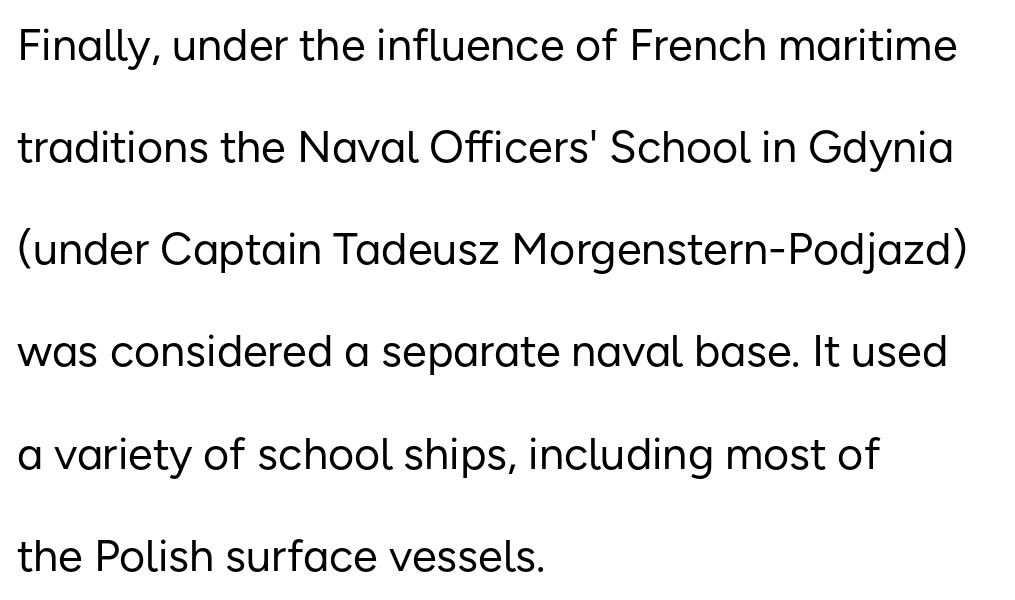
Q: Is the text bold? A: No.
Q: Is the text italic (slanted)? A: No, it is upright.
Q: Is the typeface a serif or a sans-serif typeface? A: Sans-serif.
Q: Is the text underlined? A: No.
Q: How is the paragraph aligned? A: Left-aligned.
Q: Is the spacing between letters normal or unusually wide? A: Normal.
Q: Is the spacing between lines tight, normal or loose? A: Loose.
Q: Width (condensed, normal, or wide)? A: Normal.
Q: Stroke contrast? A: Low.
Q: x-height? A: Medium.
Q: Monospaced? A: No.
